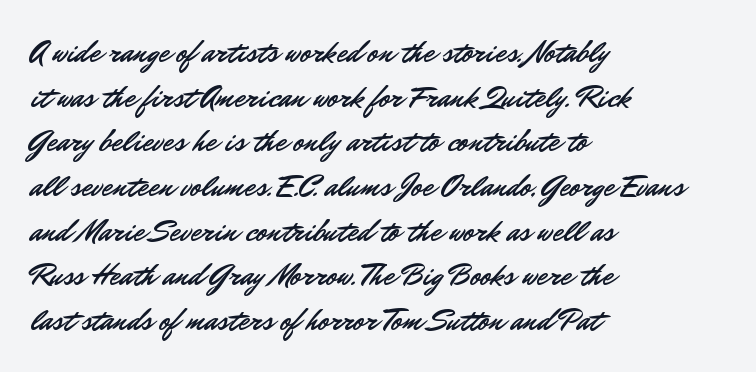
The image shows 31 px sans-serif type; set left-aligned, normal line spacing (1.44x), normal letter spacing, not underlined; low stroke contrast and a small x-height.
